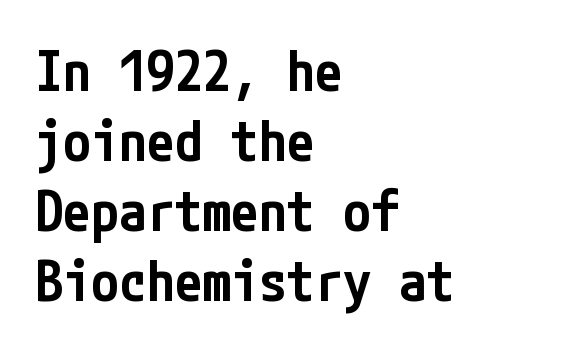
Q: Is the text bold? A: Semi-bold.
Q: Is the text italic (slanted)? A: No, it is upright.
Q: Is the typeface a serif or a sans-serif typeface? A: Sans-serif.
Q: Is the text underlined? A: No.
Q: How is the paragraph aligned? A: Left-aligned.
Q: Is the spacing between letters normal or unusually wide? A: Normal.
Q: Is the spacing between lines tight, normal or loose? A: Normal.
Q: Width (condensed, normal, or wide)? A: Condensed.
Q: Stroke contrast? A: Low.
Q: x-height? A: Medium.
